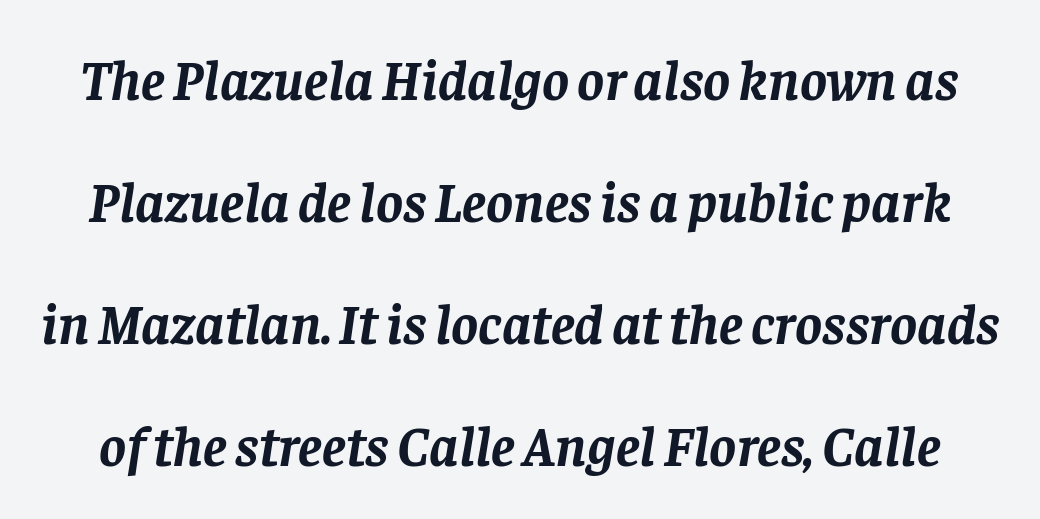
{"serif": "yes", "italic": "yes", "lean": "right", "slant_degrees": 8, "bold": "yes", "weight": "semibold", "width": "normal", "stroke_contrast": "low", "x_height": "large", "monospaced": "no", "underline": "no", "line_spacing": "loose", "line_spacing_ratio": 2.14, "letter_spacing": "normal", "letter_spacing_em": 0.0, "glyph_px": 57}
